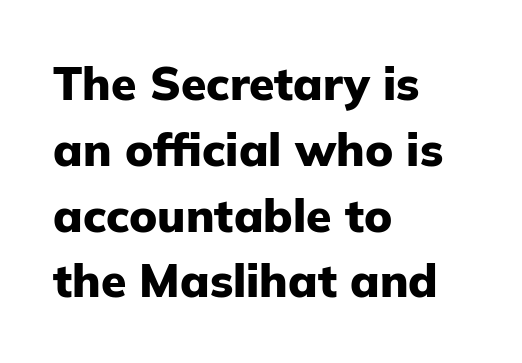
{"serif": "no", "italic": "no", "bold": "yes", "weight": "heavy", "width": "normal", "stroke_contrast": "low", "x_height": "medium", "monospaced": "no", "underline": "no", "align": "left", "line_spacing": "normal", "line_spacing_ratio": 1.43, "letter_spacing": "normal", "letter_spacing_em": 0.0, "glyph_px": 46}
